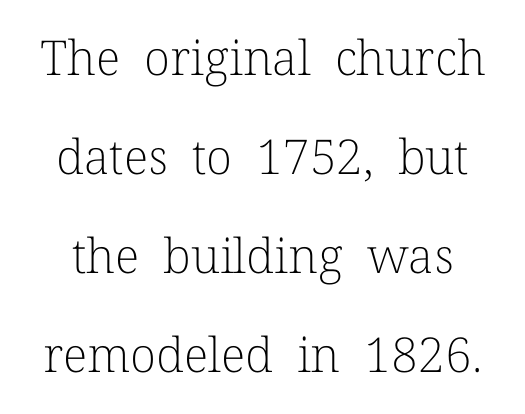
Proportional: the letters do not fall into vertical columns. To sum up the face: it has serifs. Rule under the text: the space is simply empty. The type is set solid horizontally, with unmodified tracking.
